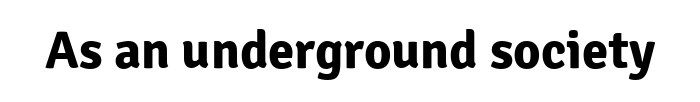
The image shows 53 px bold sans-serif type, upright; set normal letter spacing, not underlined; low stroke contrast and a medium x-height.
